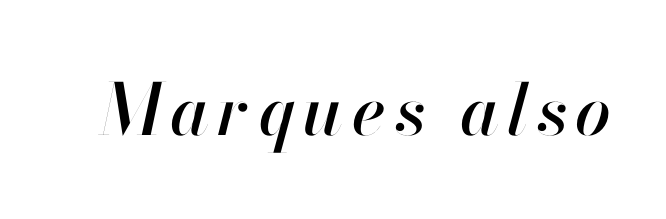
Do the characters align in a grid? No, the font is proportional. Slant detected: the letters are inclined. A bare baseline throughout the passage.
